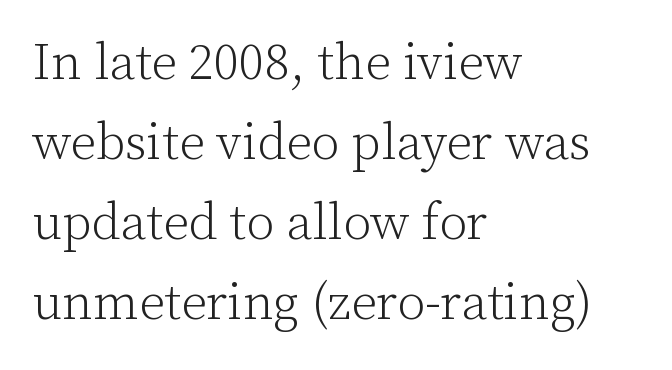
Q: Is the text bold? A: No.
Q: Is the text italic (slanted)? A: No, it is upright.
Q: Is the typeface a serif or a sans-serif typeface? A: Serif.
Q: Is the text underlined? A: No.
Q: How is the paragraph aligned? A: Left-aligned.
Q: Is the spacing between letters normal or unusually wide? A: Normal.
Q: Is the spacing between lines tight, normal or loose? A: Normal.
Q: Width (condensed, normal, or wide)? A: Normal.
Q: Stroke contrast? A: Low.
Q: x-height? A: Medium.
Q: Monospaced? A: No.
